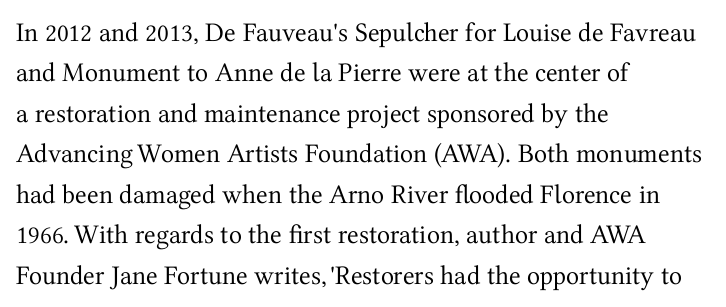
The passage shown stacks its lines at a standard gap. Students, note that the glyphs here touch the page at normal intervals. This reads as an unemphasized weight, regular at the heaviest. Typeset ragged right — the left edge is the straight one. No italicization has been applied; the sample stays upright.
